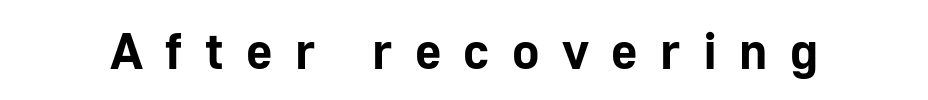
{"serif": "no", "italic": "no", "bold": "yes", "weight": "bold", "width": "normal", "stroke_contrast": "low", "x_height": "medium", "monospaced": "no", "underline": "no", "letter_spacing": "wide", "letter_spacing_em": 0.44, "glyph_px": 51}
